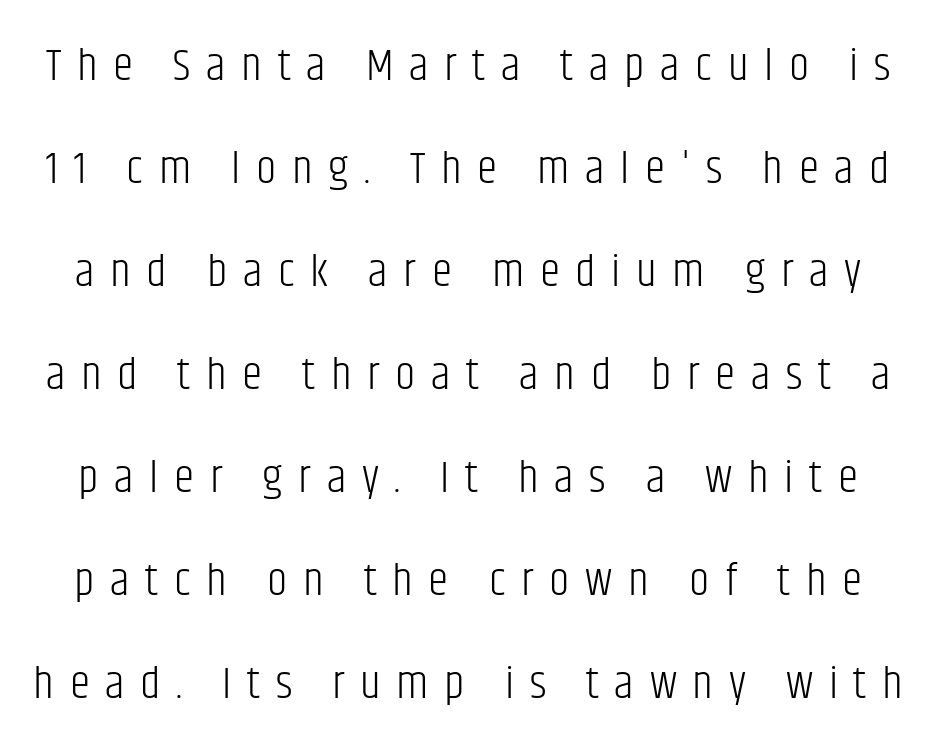
Q: Is the text bold? A: No.
Q: Is the text italic (slanted)? A: No, it is upright.
Q: Is the typeface a serif or a sans-serif typeface? A: Sans-serif.
Q: Is the text underlined? A: No.
Q: Is the spacing between letters normal or unusually wide? A: Unusually wide.
Q: Is the spacing between lines tight, normal or loose? A: Loose.
Q: Width (condensed, normal, or wide)? A: Condensed.
Q: Stroke contrast? A: Low.
Q: x-height? A: Large.
Q: Monospaced? A: No.
